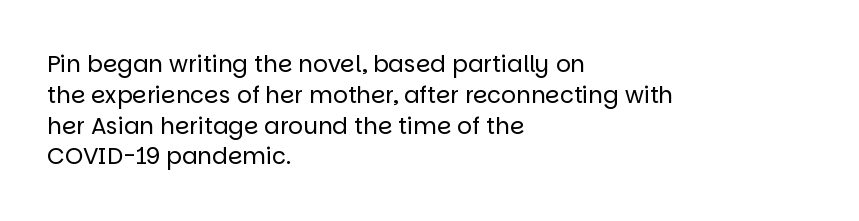
Descenders are the only things crossing below the line. The font sits on the lighter half of the weight spectrum, regular included. Does the copy run flush right? No — it runs flush left. Vertically, the passage feels balanced, rows spaced as you'd expect.
